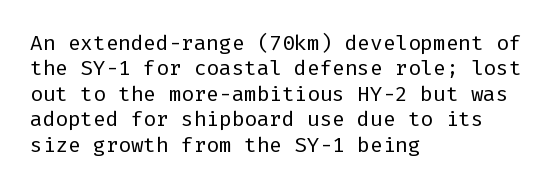
Q: Is the text bold? A: No.
Q: Is the text italic (slanted)? A: No, it is upright.
Q: Is the text underlined? A: No.
Q: How is the paragraph aligned? A: Left-aligned.
Q: Is the spacing between letters normal or unusually wide? A: Normal.
